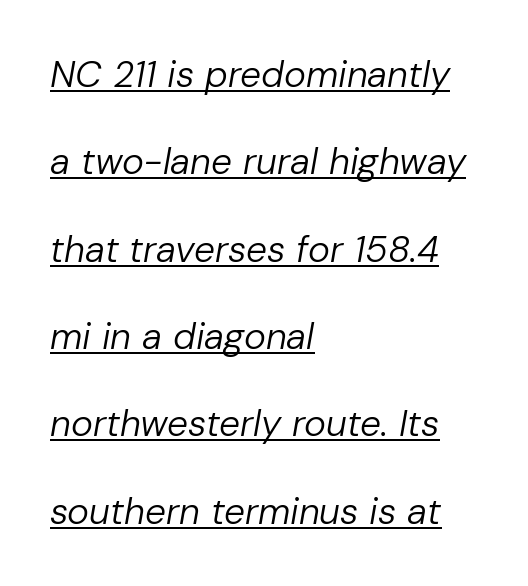
Q: Is the text bold? A: No.
Q: Is the text italic (slanted)? A: Yes, it leans right by about 10 degrees.
Q: Is the text underlined? A: Yes.
Q: How is the paragraph aligned? A: Left-aligned.
Q: Is the spacing between letters normal or unusually wide? A: Normal.
Q: Is the spacing between lines tight, normal or loose? A: Loose.
Q: Width (condensed, normal, or wide)? A: Normal.
Q: Stroke contrast? A: Low.
Q: x-height? A: Medium.
Q: Monospaced? A: No.
